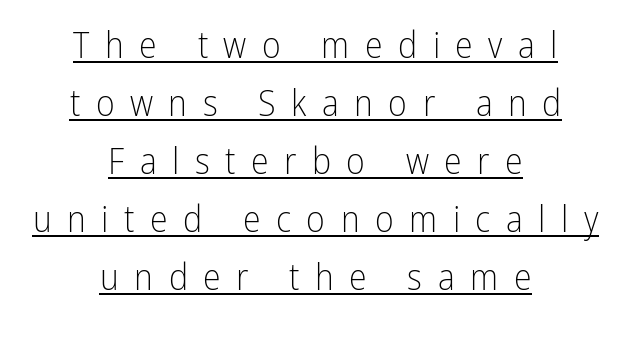
Q: Is the text bold? A: No.
Q: Is the text italic (slanted)? A: No, it is upright.
Q: Is the typeface a serif or a sans-serif typeface? A: Sans-serif.
Q: Is the text underlined? A: Yes.
Q: How is the paragraph aligned? A: Centered.
Q: Is the spacing between letters normal or unusually wide? A: Unusually wide.
Q: Is the spacing between lines tight, normal or loose? A: Normal.
Q: Width (condensed, normal, or wide)? A: Condensed.
Q: Stroke contrast? A: Low.
Q: x-height? A: Medium.
Q: Monospaced? A: No.
